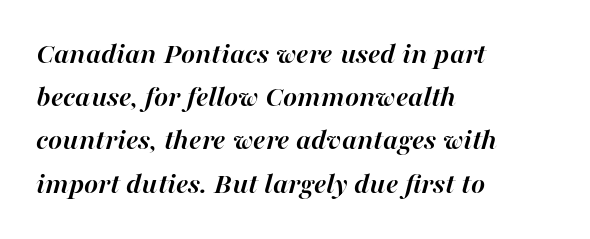
Think of a printed novel: that variable character pitch is what you see here. The string is rendered with underlining switched off. Italic? Definitely — the glyphs are oblique. The compositor pushed each line to the left boundary. Heavy-handed strokes throughout: this text is bold.
